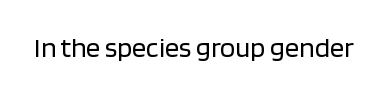
Letter spacing: default. Upright lettering throughout. Stems here are at most as thick as an everyday book face. In terms of letterform style, serifs are entirely absent. Looks like regular typesetting: each glyph gets only the width it needs. The words here are not underlined.
